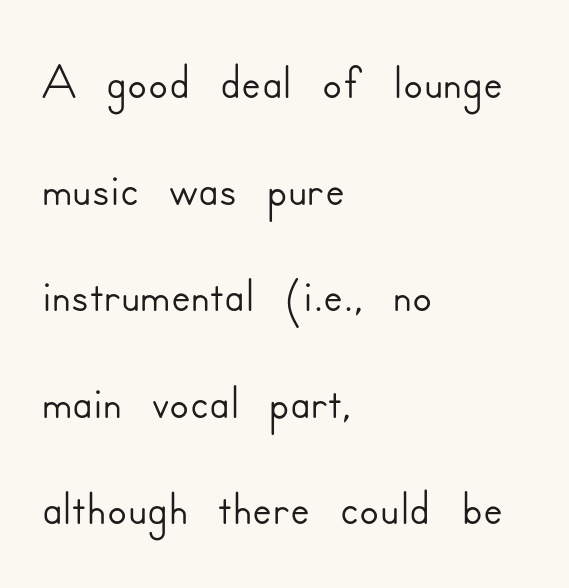
{"serif": "no", "italic": "no", "width": "normal", "stroke_contrast": "low", "x_height": "small", "monospaced": "no", "underline": "no", "align": "left", "line_spacing": "normal", "line_spacing_ratio": 1.46, "letter_spacing": "normal", "letter_spacing_em": 0.0, "glyph_px": 73}
